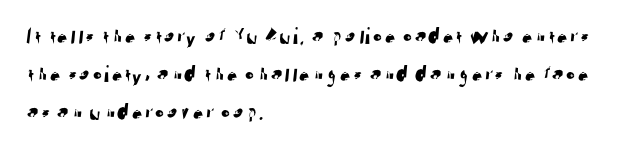
Q: Is the text underlined? A: No.
Q: How is the paragraph aligned? A: Left-aligned.
Q: Is the spacing between letters normal or unusually wide? A: Normal.
Q: Is the spacing between lines tight, normal or loose? A: Normal.
